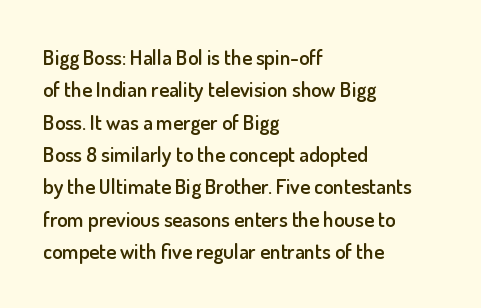
Italic? Not at all — the glyphs are vertical. Visually the block forms a straight wall on the left and a jagged coastline on the right. The horizontal fit of the characters is conventional and even. No word sits above an underline.
